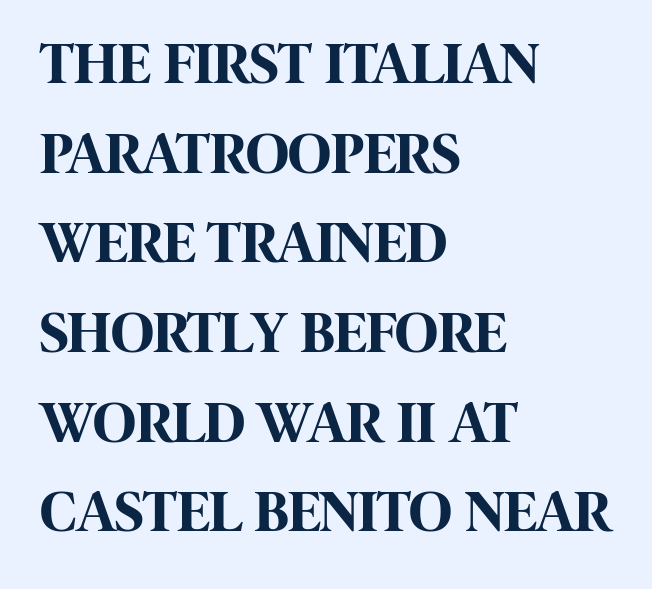
{"serif": "no", "italic": "no", "bold": "yes", "weight": "bold", "width": "condensed", "stroke_contrast": "high", "x_height": "large", "monospaced": "no", "underline": "no", "align": "left", "line_spacing": "normal", "line_spacing_ratio": 1.52, "letter_spacing": "normal", "letter_spacing_em": 0.0, "glyph_px": 59}
